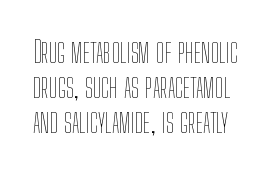
Q: Is the text bold? A: No.
Q: Is the text italic (slanted)? A: No, it is upright.
Q: Is the text underlined? A: No.
Q: Is the spacing between letters normal or unusually wide? A: Normal.
Q: Width (condensed, normal, or wide)? A: Condensed.
Q: Stroke contrast? A: Low.
Q: x-height? A: Medium.
Q: Monospaced? A: No.
